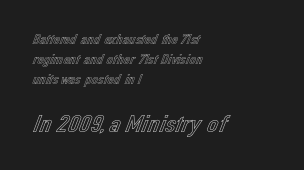
Q: Is the text italic (slanted)? A: Yes.
Q: Is the text underlined? A: No.
Q: How is the paragraph aligned? A: Left-aligned.
Q: Is the spacing between letters normal or unusually wide? A: Normal.
Q: Is the spacing between lines tight, normal or loose? A: Normal.
Q: Which block of text is set in a larger size, the first (top) or the second (bottom)? A: The second (bottom) one.
